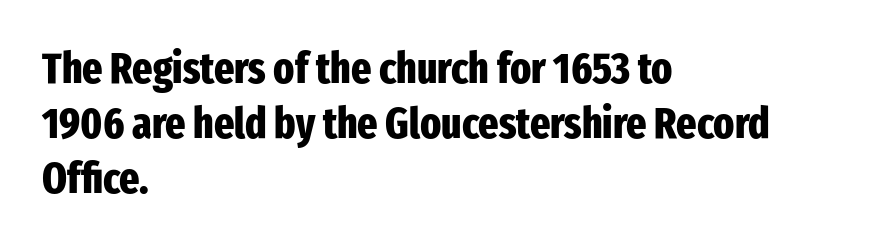
The image shows 43 px heavy, condensed sans-serif type, upright; set left-aligned, normal line spacing (1.28x), normal letter spacing, not underlined; low stroke contrast and a medium x-height.
